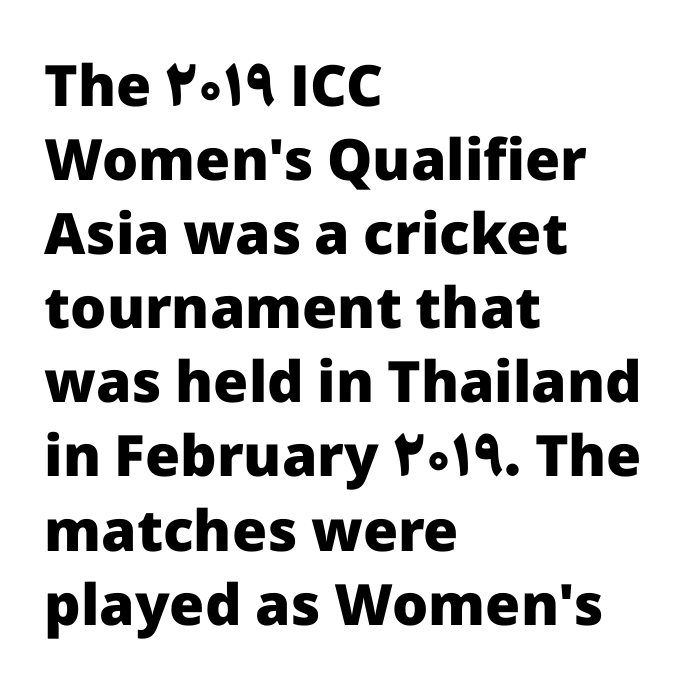
{"serif": "no", "italic": "no", "bold": "yes", "weight": "heavy", "width": "normal", "stroke_contrast": "low", "x_height": "medium", "monospaced": "no", "underline": "no", "align": "left", "line_spacing": "normal", "line_spacing_ratio": 1.3, "letter_spacing": "normal", "letter_spacing_em": 0.0, "glyph_px": 57}
